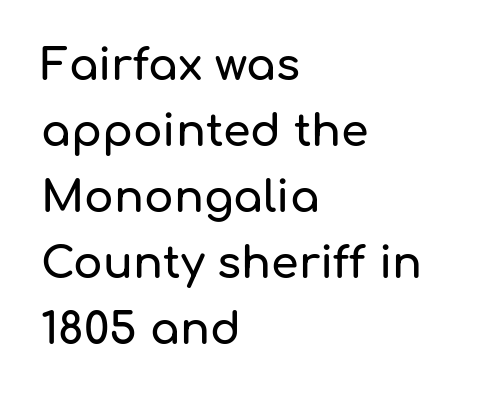
The image shows 44 px sans-serif type, upright; set left-aligned, normal line spacing (1.5x), normal letter spacing, not underlined; low stroke contrast and a medium x-height.
